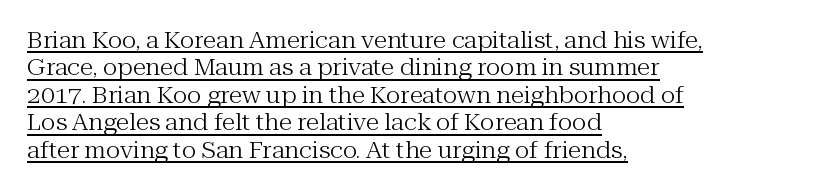
The image shows 22 px text type, upright; set left-aligned, normal line spacing (1.25x), normal letter spacing, underlined.
